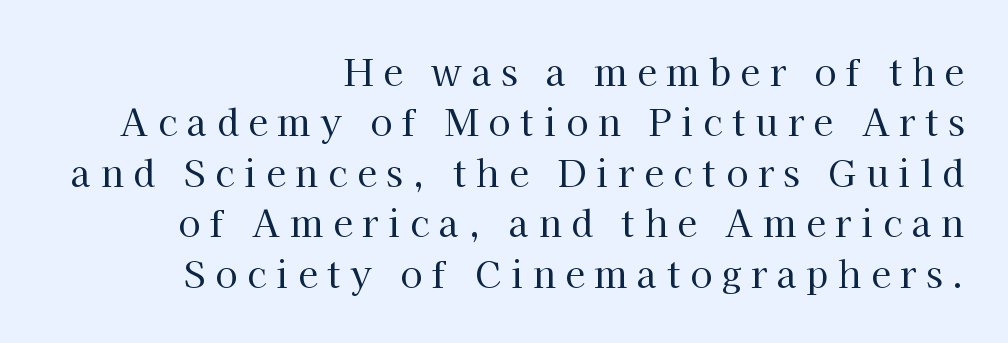
The image shows 36 px regular-weight serif type, upright; set right-aligned, normal line spacing (1.4x), unusually wide letter spacing (+0.27 em), not underlined; high stroke contrast and a medium x-height.
